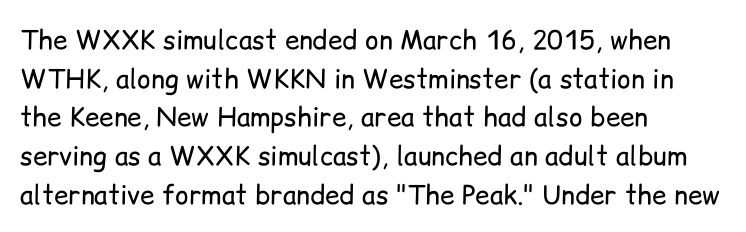
{"italic": "no", "bold": "no", "underline": "no", "align": "left", "line_spacing": "normal", "line_spacing_ratio": 1.49, "letter_spacing": "normal", "letter_spacing_em": 0.0, "glyph_px": 26}
